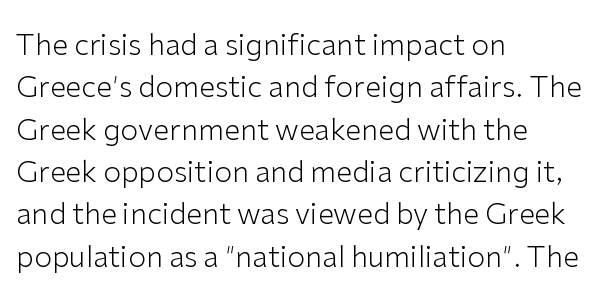
The image shows 29 px light sans-serif type, upright; set left-aligned, normal line spacing (1.46x), normal letter spacing, not underlined; low stroke contrast and a medium x-height.
